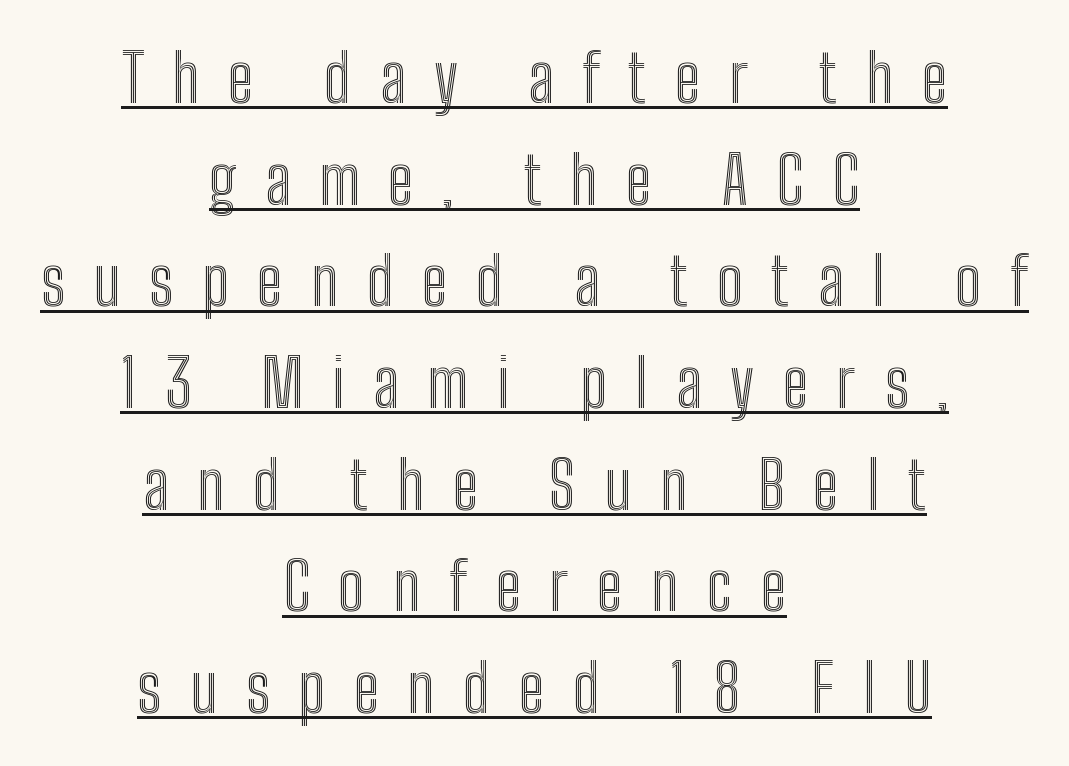
{"italic": "no", "width": "condensed", "x_height": "medium", "monospaced": "no", "underline": "yes", "align": "center", "line_spacing": "normal", "line_spacing_ratio": 1.54, "letter_spacing": "wide", "letter_spacing_em": 0.43, "glyph_px": 66}
